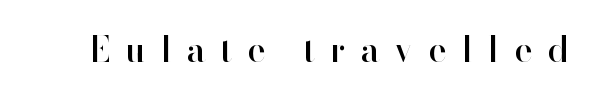
The image shows 35 px sans-serif type, upright; set unusually wide letter spacing (+0.42 em), not underlined; high stroke contrast and a small x-height.
